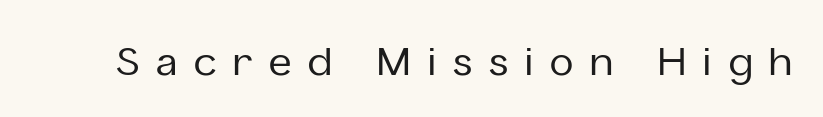
You could not count columns in this text — the font is proportionally spaced. Is this a sans? Yes — the strokes have no serifs. Style check: upright. How are the letters spaced? Widely, with obvious added tracking.
